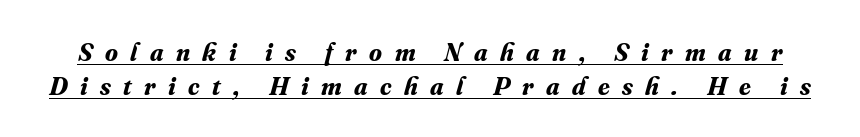
Emphasis-style slanted type is in use. There is plenty of visible air inserted between adjacent glyphs. Compared with undecorated copy, this sample adds a rule below the words. Summary of weight: heavy, a full bold. The lines sit at an ordinary, default distance from one another.
